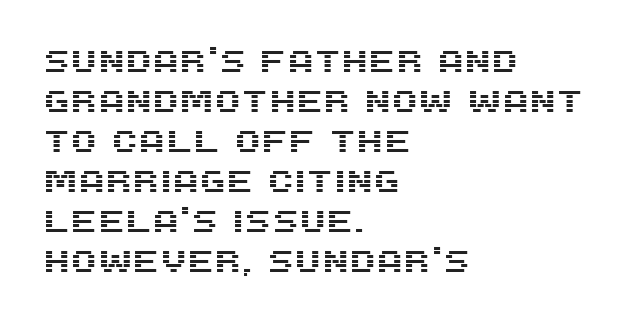
Words appear dense and cohesive because spacing is normal. Normally led — the rows are evenly, conventionally spaced. These lines are composed in type without serifs. Here the designer chose a conventional face with non-uniform glyph widths. These lines are set flush left with a ragged right edge.
